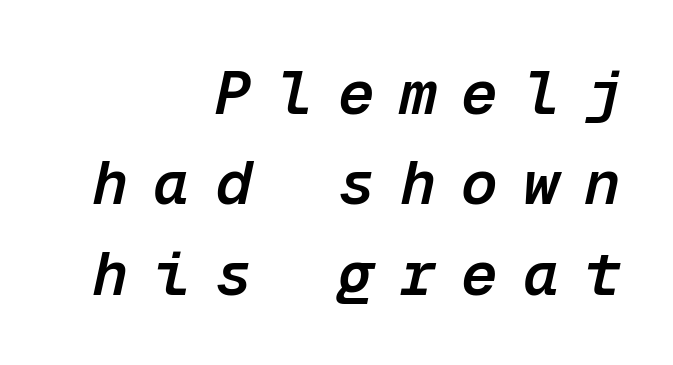
Unmarked baselines from the first word to the last. Caption: semibold face, moderately heavy strokes. The lettering tilts uniformly, giving the passage an italic look. These lines stack with their right ends in a neat column.
